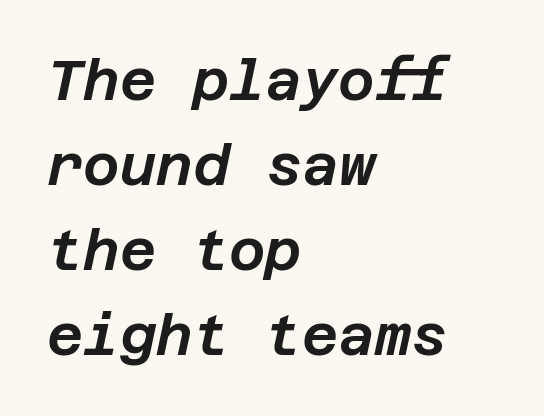
The image shows 56 px text type, italic (leaning right); set left-aligned, normal line spacing (1.52x), normal letter spacing, not underlined; low stroke contrast and a large x-height.
